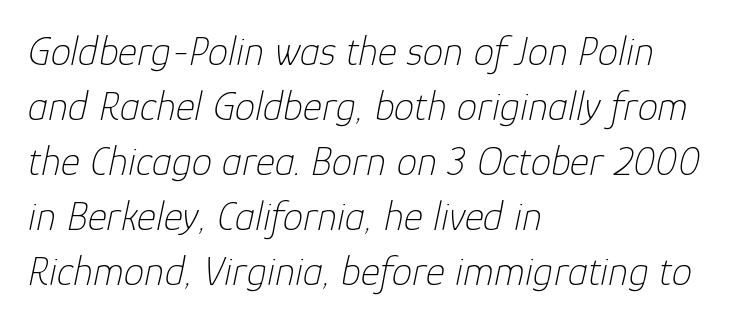
The paragraph has a hard left edge and a soft right edge. The line texture is even and compact thanks to regular tracking. Just letters on the line, the space beneath them empty. The letterforms sit at book weight or below. The typography opts for an oblique posture over an upright one. The designer left line spacing at the default.
